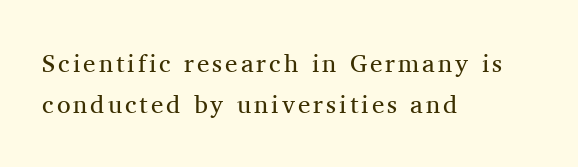
The image shows 25 px text type, upright; set left-aligned, normal line spacing (1.66x), not underlined.
